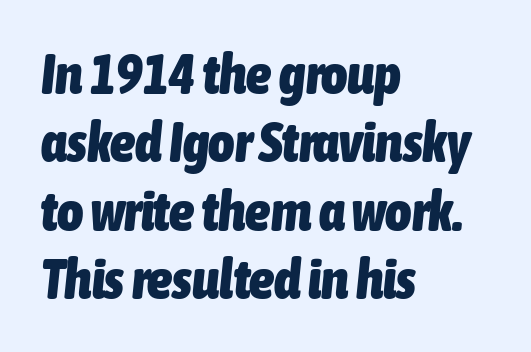
Q: Is the text bold? A: Yes.
Q: Is the text italic (slanted)? A: Yes, it leans right by about 6 degrees.
Q: Is the text underlined? A: No.
Q: How is the paragraph aligned? A: Left-aligned.
Q: Is the spacing between letters normal or unusually wide? A: Normal.
Q: Width (condensed, normal, or wide)? A: Condensed.
Q: Stroke contrast? A: Low.
Q: x-height? A: Medium.
Q: Monospaced? A: No.
